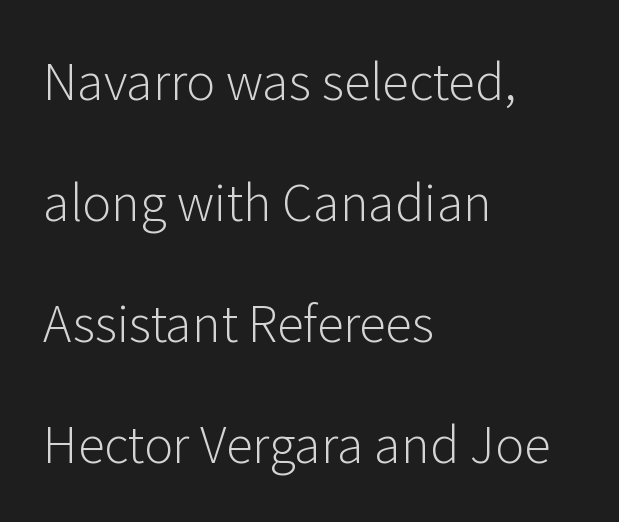
The image shows 49 px light sans-serif type, upright; set left-aligned, loose line spacing (2.47x), normal letter spacing, not underlined; low stroke contrast and a medium x-height.
